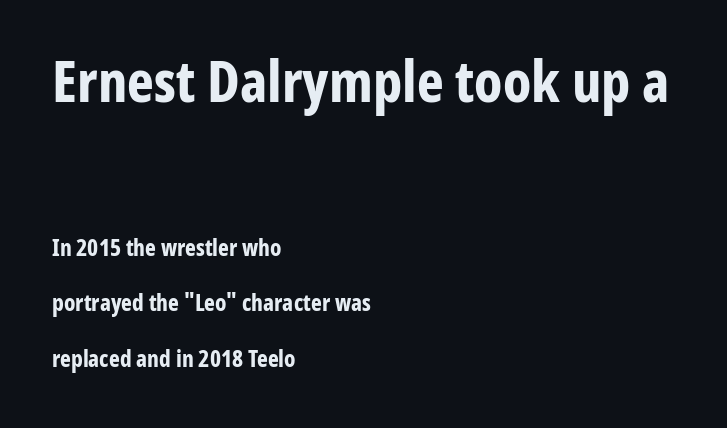
{"serif": "no", "italic": "no", "bold": "yes", "weight": "bold", "width": "condensed", "stroke_contrast": "low", "x_height": "medium", "monospaced": "no", "underline": "no", "align": "left", "line_spacing": "loose", "line_spacing_ratio": 2.41, "letter_spacing": "normal", "letter_spacing_em": 0.0, "larger_block": "first", "size_ratio": 2.48, "glyph_px": 57}
